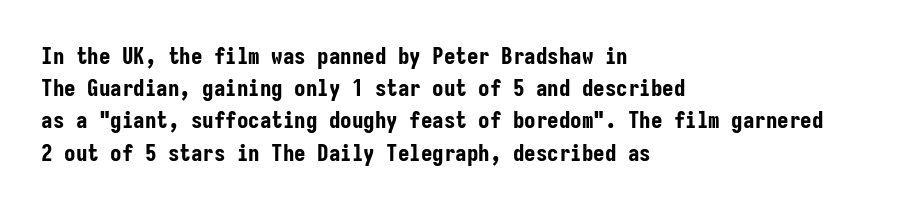
{"italic": "no", "bold": "yes", "underline": "no", "align": "left", "line_spacing": "normal", "line_spacing_ratio": 1.4, "letter_spacing": "normal", "letter_spacing_em": 0.0, "glyph_px": 23}
